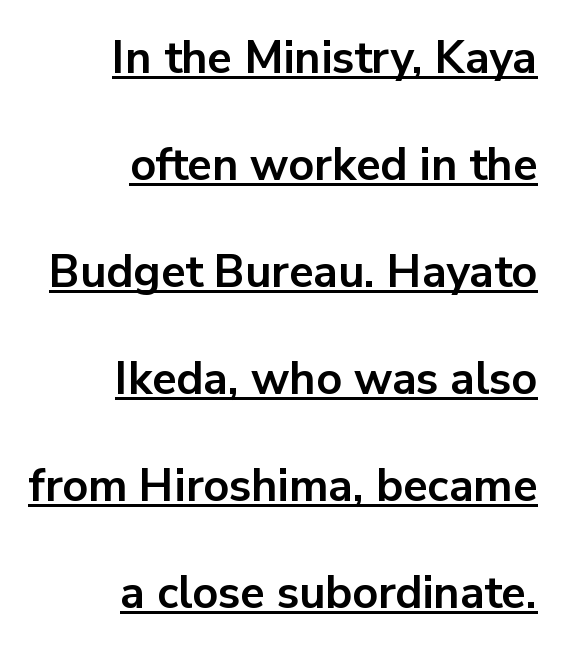
The image shows 45 px bold sans-serif type, upright; set right-aligned, loose line spacing (2.38x), normal letter spacing, underlined; low stroke contrast and a medium x-height.
